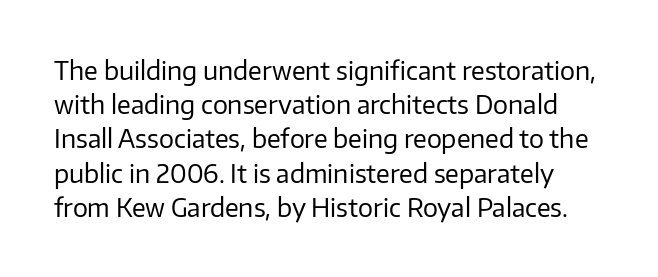
Q: Is the text bold? A: No.
Q: Is the text italic (slanted)? A: No, it is upright.
Q: Is the text underlined? A: No.
Q: Is the spacing between letters normal or unusually wide? A: Normal.
Q: Is the spacing between lines tight, normal or loose? A: Normal.
